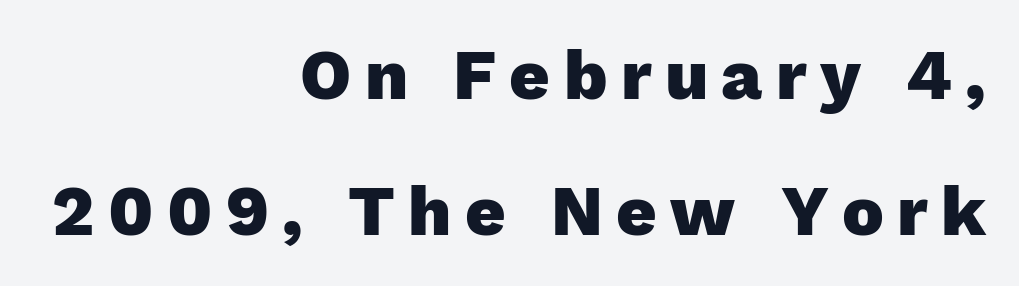
{"serif": "no", "italic": "no", "bold": "yes", "weight": "heavy", "width": "normal", "stroke_contrast": "low", "x_height": "medium", "monospaced": "no", "underline": "no", "align": "right", "line_spacing": "loose", "line_spacing_ratio": 1.94, "glyph_px": 70}
